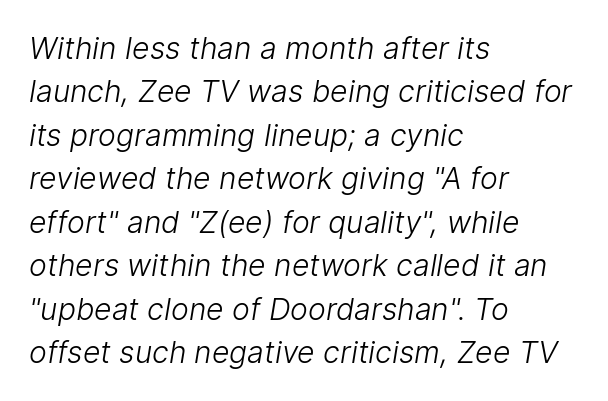
Q: Is the text bold? A: No.
Q: Is the typeface a serif or a sans-serif typeface? A: Sans-serif.
Q: Is the text underlined? A: No.
Q: How is the paragraph aligned? A: Left-aligned.
Q: Is the spacing between letters normal or unusually wide? A: Normal.
Q: Is the spacing between lines tight, normal or loose? A: Normal.
Q: Width (condensed, normal, or wide)? A: Normal.
Q: Stroke contrast? A: Low.
Q: x-height? A: Medium.
Q: Monospaced? A: No.
